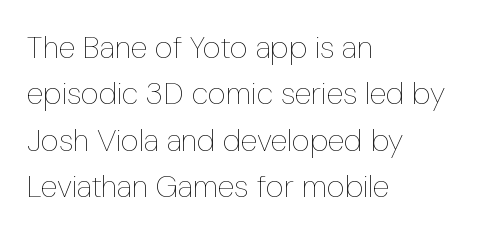
The image shows 31 px thin, condensed type, upright; set left-aligned, normal line spacing (1.5x), normal letter spacing, not underlined; low stroke contrast and a medium x-height.
